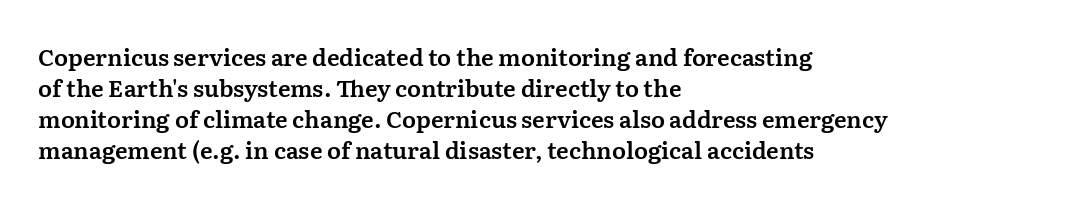
Q: Is the text italic (slanted)? A: No, it is upright.
Q: Is the text underlined? A: No.
Q: How is the paragraph aligned? A: Left-aligned.
Q: Is the spacing between letters normal or unusually wide? A: Normal.
Q: Is the spacing between lines tight, normal or loose? A: Normal.
